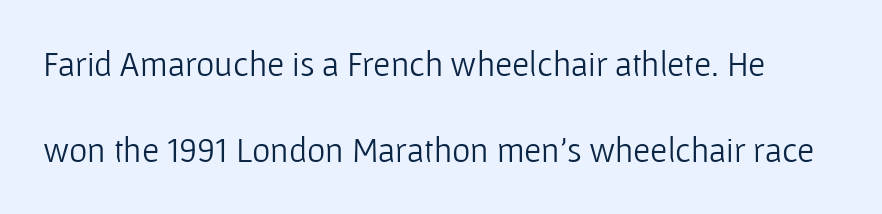
The letters look calm and open, with moderate or lighter stems. A typesetter would call this leading open, well beyond the default. Check under the words: just untouched page. Inter-character spacing is left at the font's built-in metrics.
